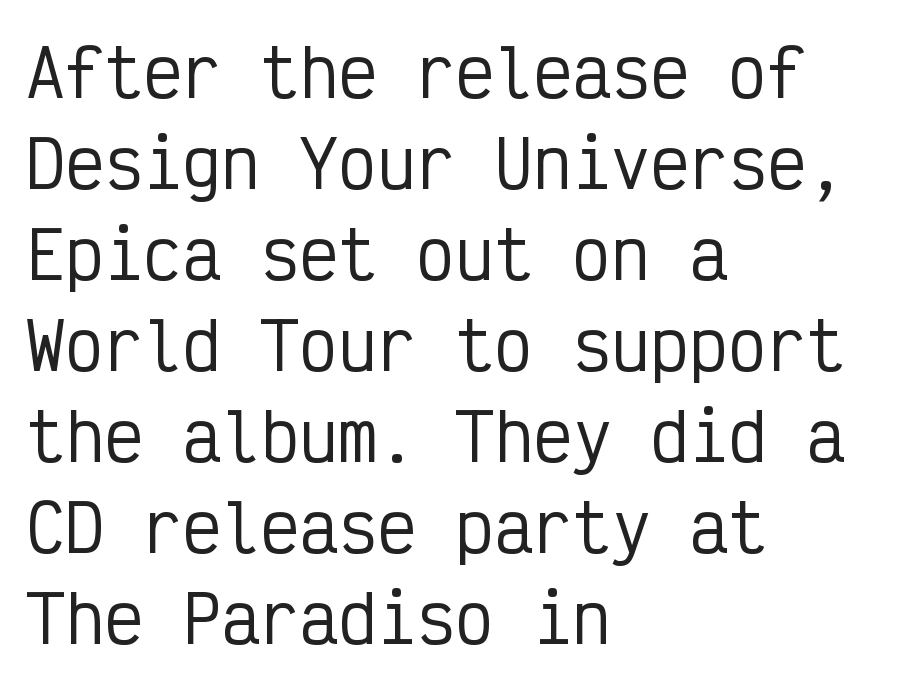
Summary of vertical rhythm: regular, with standard interline spacing. The strip under each line holds only bare page. These lines were composed using upright roman letters. The compositor pushed each line to the left boundary. Note the uniform advance width — an 'i' takes as much space as an 'm'.
